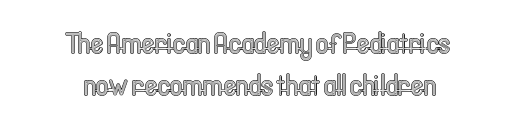
{"italic": "no", "width": "condensed", "x_height": "medium", "monospaced": "no", "underline": "no", "align": "center", "line_spacing": "normal", "line_spacing_ratio": 1.41, "letter_spacing": "normal", "letter_spacing_em": 0.0, "glyph_px": 30}
